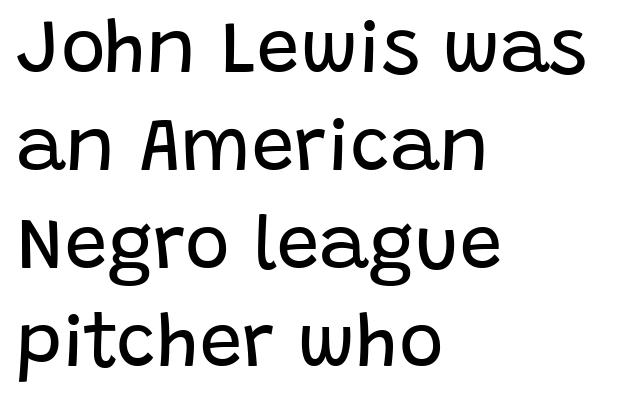
These lines sit exactly where default settings would place them. The string is rendered with underlining switched off. Typeset ragged right — the left edge is the straight one. The font family rendered here belongs to the sans-serif group.
